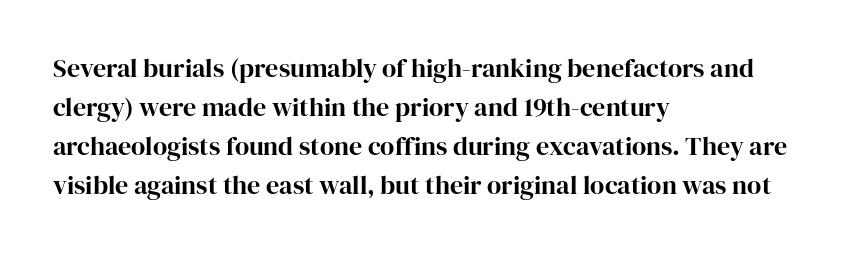
The image shows 26 px text type, upright; set left-aligned, normal line spacing (1.5x), normal letter spacing, not underlined.
